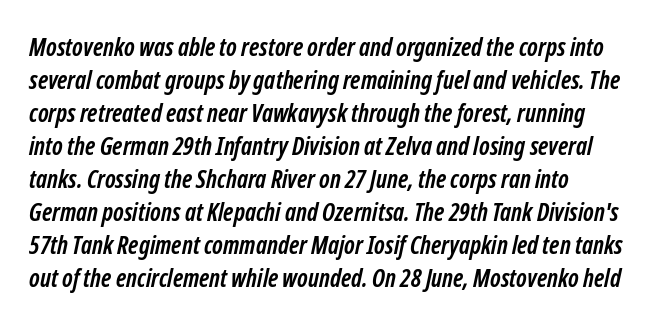
Q: Is the text bold? A: Yes.
Q: Is the text underlined? A: No.
Q: Is the spacing between letters normal or unusually wide? A: Normal.
Q: Is the spacing between lines tight, normal or loose? A: Normal.
